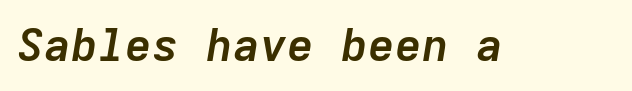
The zone under the glyphs is completely vacant. Chunky letters — that's bold for sure. There's an unmistakable incline to the writing here. Each word holds together tightly as a unit, with standard inter-letter gaps. You could count columns in this text — the font is strictly monospaced.
